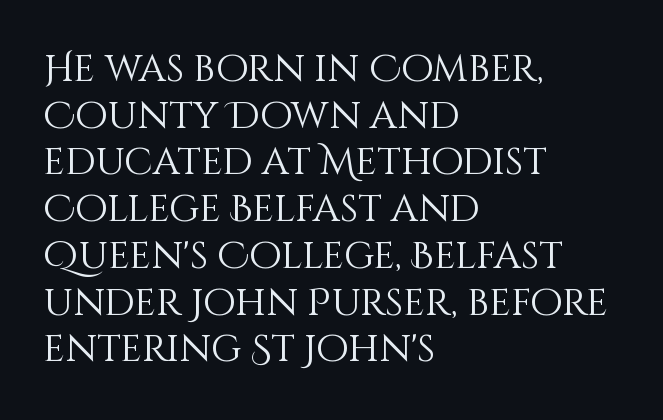
{"italic": "no", "bold": "no", "weight": "light", "width": "normal", "stroke_contrast": "medium", "x_height": "large", "monospaced": "no", "underline": "no", "align": "left", "line_spacing_ratio": 1.23, "letter_spacing": "normal", "letter_spacing_em": 0.0, "glyph_px": 38}
